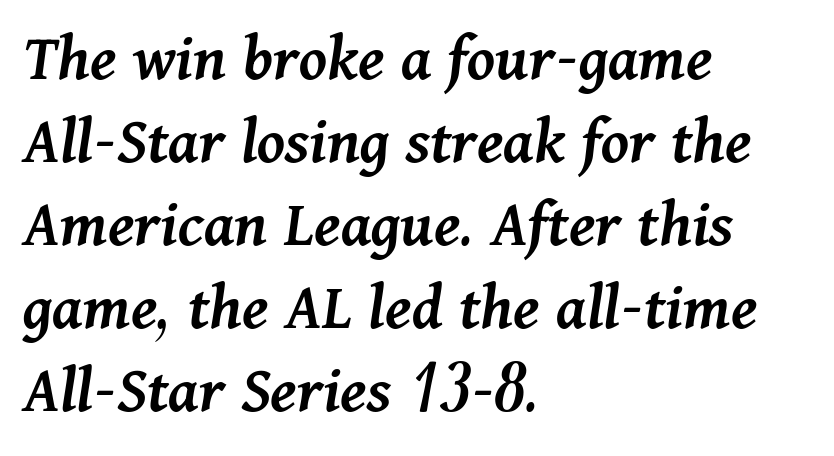
{"italic": "yes", "lean": "right", "slant_degrees": 11, "bold": "semi", "weight": "semibold", "width": "normal", "stroke_contrast": "medium", "x_height": "medium", "monospaced": "no", "underline": "no", "align": "left", "line_spacing_ratio": 1.22, "letter_spacing": "normal", "letter_spacing_em": 0.0, "glyph_px": 68}
